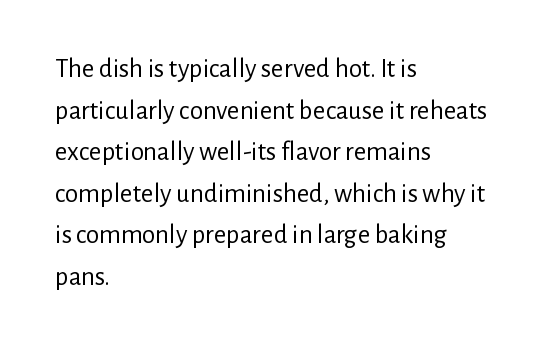
The image shows 27 px text type, upright; set left-aligned, normal line spacing (1.54x), normal letter spacing, not underlined.
